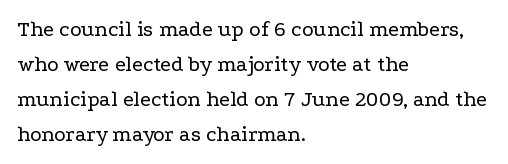
{"italic": "no", "bold": "no", "underline": "no", "align": "left", "line_spacing": "normal", "line_spacing_ratio": 1.59, "letter_spacing": "normal", "letter_spacing_em": 0.0, "glyph_px": 22}
